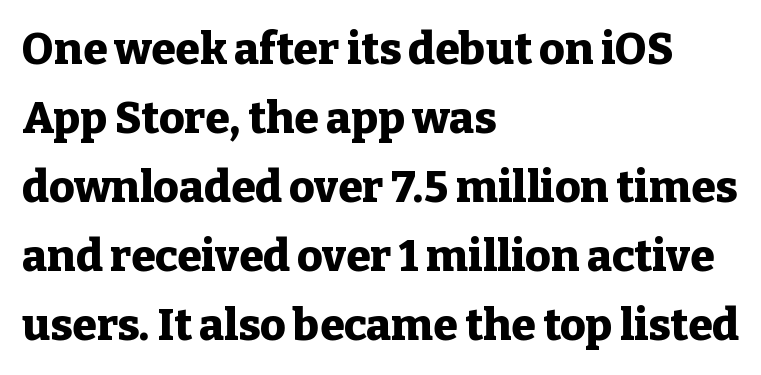
The image shows 44 px heavy serif type, upright; set left-aligned, normal line spacing (1.57x), normal letter spacing, not underlined; low stroke contrast and a medium x-height.
